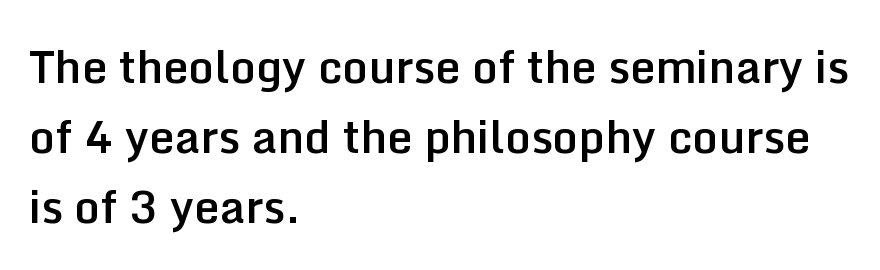
{"serif": "no", "italic": "no", "bold": "semi", "weight": "semibold", "width": "normal", "stroke_contrast": "low", "x_height": "medium", "monospaced": "no", "underline": "no", "align": "left", "line_spacing": "normal", "line_spacing_ratio": 1.56, "letter_spacing": "normal", "letter_spacing_em": 0.0, "glyph_px": 45}
